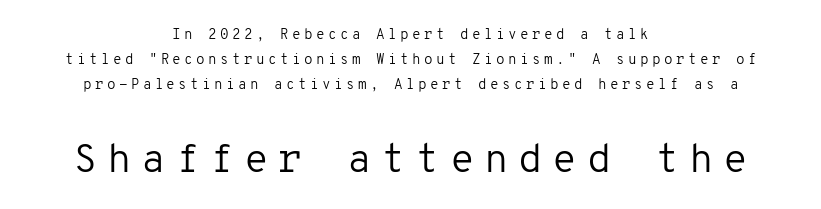
Q: Is the text bold? A: No.
Q: Is the text italic (slanted)? A: No, it is upright.
Q: Is the typeface a serif or a sans-serif typeface? A: Sans-serif.
Q: Is the text underlined? A: No.
Q: How is the paragraph aligned? A: Centered.
Q: Is the spacing between letters normal or unusually wide? A: Unusually wide.
Q: Which block of text is set in a larger size, the first (top) or the second (bottom)? A: The second (bottom) one.
Q: Width (condensed, normal, or wide)? A: Normal.
Q: Stroke contrast? A: Low.
Q: x-height? A: Medium.
Q: Monospaced? A: Yes.
